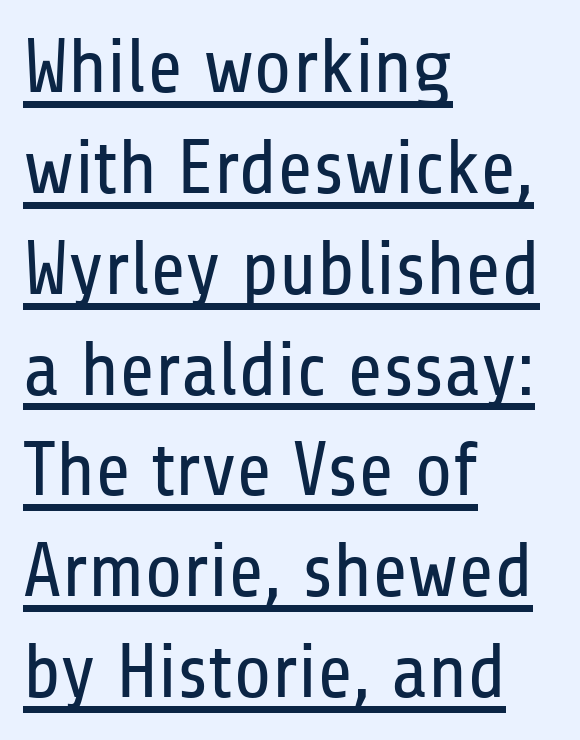
The image shows 77 px regular-weight, condensed sans-serif type, upright; set left-aligned, normal line spacing (1.31x), normal letter spacing, underlined; low stroke contrast and a medium x-height.
